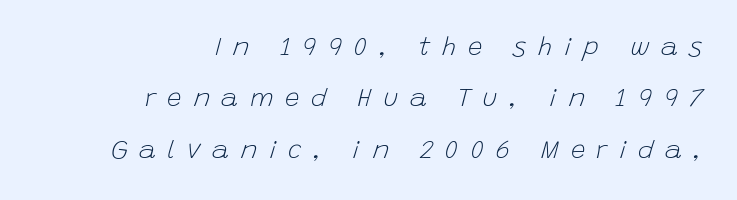
A typesetter would mark this as italic. Only glyphs here, with clear space below each row. Line endings align vertically; line beginnings do not. Spacing between characters has been opened up far beyond the box default.
